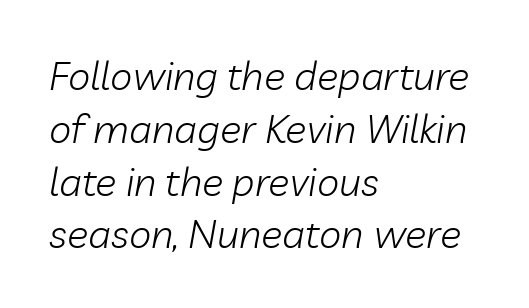
Q: Is the text bold? A: No.
Q: Is the text italic (slanted)? A: Yes, it leans right by about 10 degrees.
Q: Is the text underlined? A: No.
Q: How is the paragraph aligned? A: Left-aligned.
Q: Is the spacing between letters normal or unusually wide? A: Normal.
Q: Is the spacing between lines tight, normal or loose? A: Normal.
Q: Width (condensed, normal, or wide)? A: Normal.
Q: Stroke contrast? A: Low.
Q: x-height? A: Medium.
Q: Monospaced? A: No.
